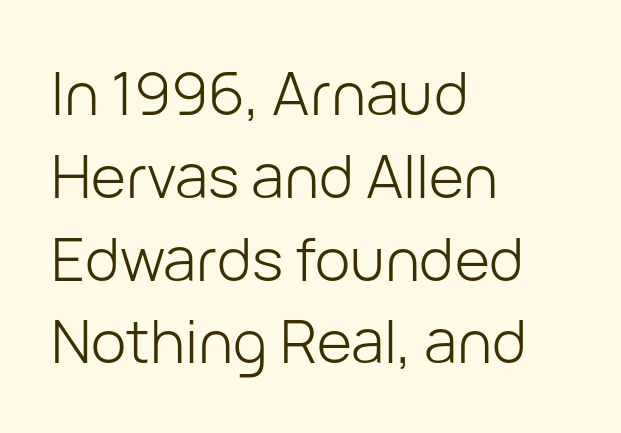
Q: Is the text bold? A: No.
Q: Is the text italic (slanted)? A: No, it is upright.
Q: Is the typeface a serif or a sans-serif typeface? A: Sans-serif.
Q: Is the text underlined? A: No.
Q: How is the paragraph aligned? A: Left-aligned.
Q: Is the spacing between letters normal or unusually wide? A: Normal.
Q: Is the spacing between lines tight, normal or loose? A: Normal.
Q: Width (condensed, normal, or wide)? A: Normal.
Q: Stroke contrast? A: Low.
Q: x-height? A: Medium.
Q: Monospaced? A: No.
